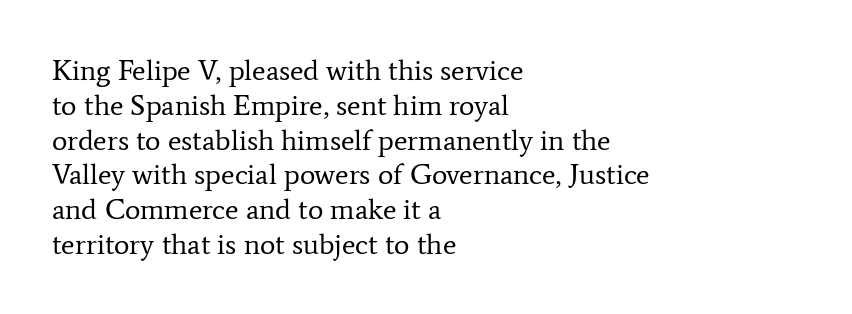
Q: Is the text bold? A: No.
Q: Is the text italic (slanted)? A: No, it is upright.
Q: Is the typeface a serif or a sans-serif typeface? A: Serif.
Q: Is the text underlined? A: No.
Q: How is the paragraph aligned? A: Left-aligned.
Q: Is the spacing between letters normal or unusually wide? A: Normal.
Q: Width (condensed, normal, or wide)? A: Normal.
Q: Stroke contrast? A: Low.
Q: x-height? A: Medium.
Q: Monospaced? A: No.
